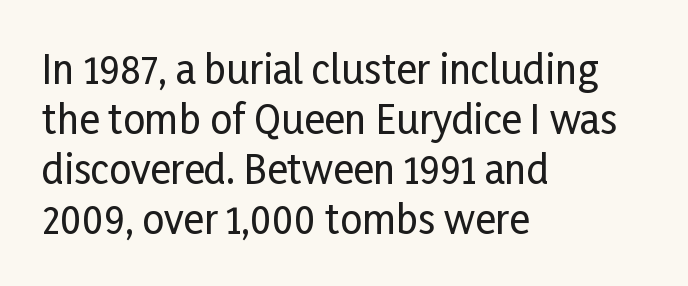
{"serif": "no", "italic": "no", "width": "condensed", "stroke_contrast": "low", "x_height": "medium", "monospaced": "no", "underline": "no", "align": "left", "line_spacing": "normal", "line_spacing_ratio": 1.28, "letter_spacing": "normal", "letter_spacing_em": 0.0, "glyph_px": 39}
